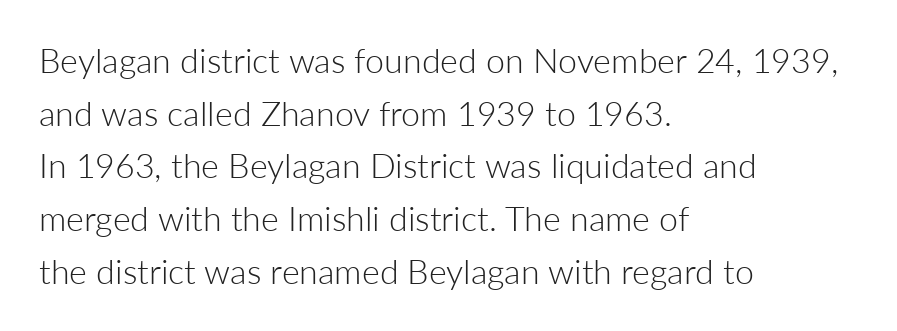
Posture: vertical. Vertical spacing — default. Unbolded letterforms with no extra heft. The paragraph has a hard left edge and a soft right edge. Is this a sans? Yes — the strokes have no serifs. Descenders are the only things crossing below the line.
